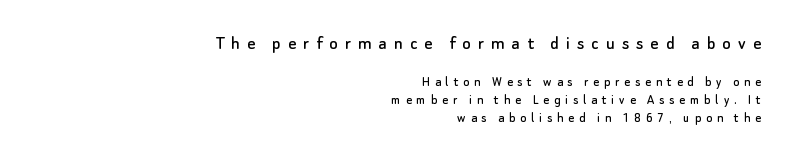
The image shows 20 px text type, upright; set right-aligned, normal line spacing (1.3x), unusually wide letter spacing (+0.35 em), not underlined; the first (top) block is 1.43x larger.
